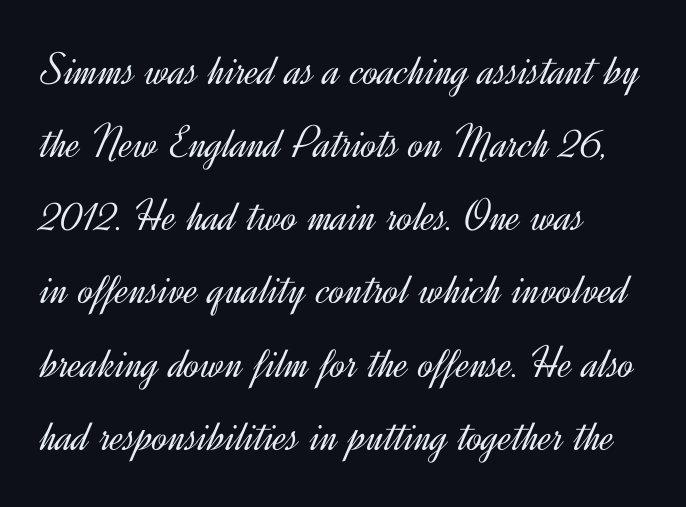
{"serif": "no", "bold": "no", "weight": "light", "width": "normal", "x_height": "small", "monospaced": "no", "underline": "no", "line_spacing": "normal", "line_spacing_ratio": 1.59, "letter_spacing": "normal", "letter_spacing_em": 0.0, "glyph_px": 46}
